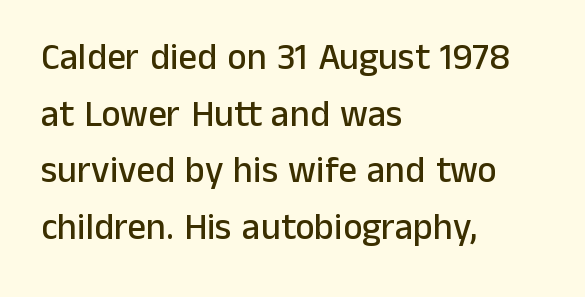
Q: Is the text italic (slanted)? A: No, it is upright.
Q: Is the typeface a serif or a sans-serif typeface? A: Sans-serif.
Q: Is the text underlined? A: No.
Q: How is the paragraph aligned? A: Left-aligned.
Q: Is the spacing between letters normal or unusually wide? A: Normal.
Q: Is the spacing between lines tight, normal or loose? A: Normal.
Q: Width (condensed, normal, or wide)? A: Normal.
Q: Stroke contrast? A: Low.
Q: x-height? A: Medium.
Q: Monospaced? A: No.
